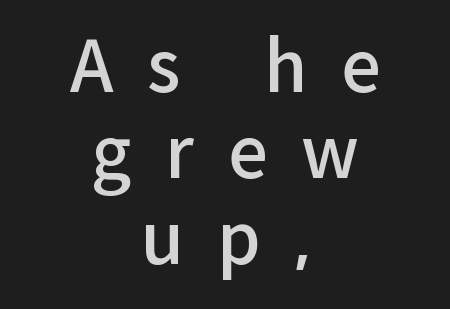
{"serif": "no", "italic": "no", "bold": "semi", "weight": "semibold", "width": "normal", "stroke_contrast": "low", "x_height": "medium", "monospaced": "no", "underline": "no", "align": "center", "line_spacing_ratio": 1.23, "letter_spacing": "wide", "letter_spacing_em": 0.48, "glyph_px": 70}
